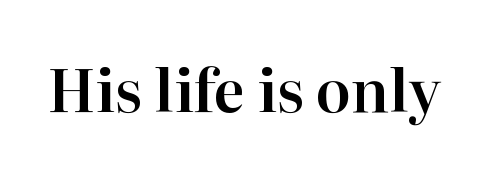
Think of a printed novel: that variable character pitch is what you see here. Regarding serifs, this sample has them. Each word holds together tightly as a unit, with standard inter-letter gaps. The space directly below the letters is spotless.
